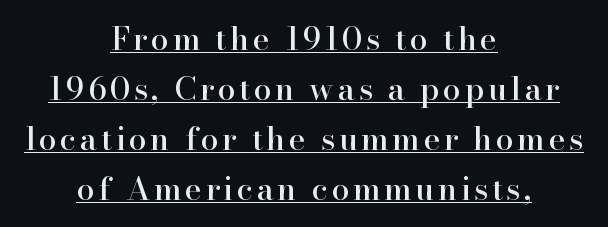
The letters advance in unequal steps, a hallmark of proportional type. The typography opts for an upright posture over an oblique one. The setting favours the middle, as headings and verse often do. Regarding serifs, this sample has them.
